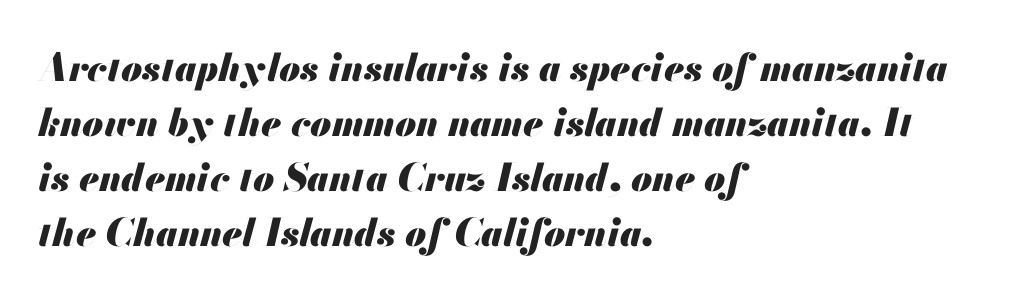
{"italic": "yes", "lean": "right", "slant_degrees": 13, "bold": "yes", "weight": "heavy", "width": "normal", "stroke_contrast": "medium", "x_height": "small", "monospaced": "no", "underline": "no", "align": "left", "line_spacing": "normal", "line_spacing_ratio": 1.45, "letter_spacing": "normal", "letter_spacing_em": 0.0, "glyph_px": 38}
